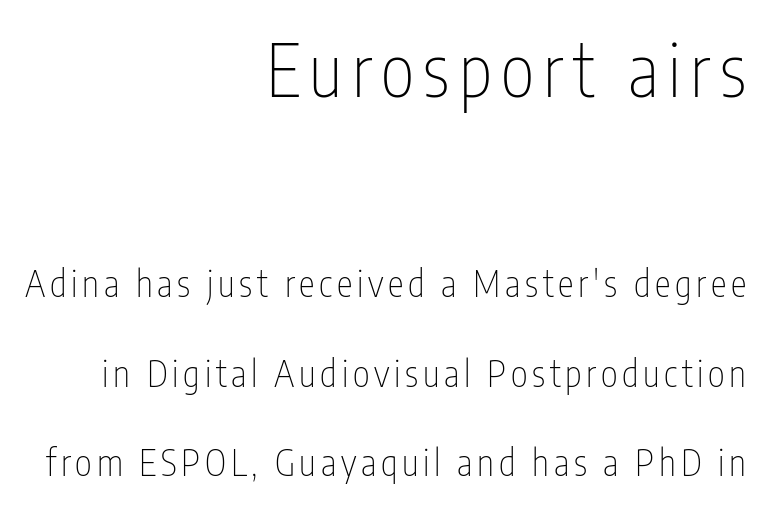
The image shows 72 px thin, condensed sans-serif type, upright; set right-aligned, loose line spacing (2.49x), not underlined; the first (top) block is 2.0x larger; low stroke contrast and a medium x-height.
